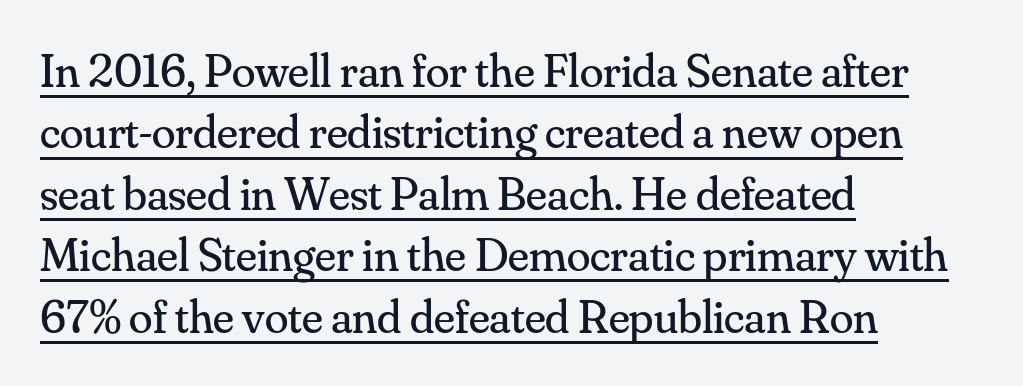
Q: Is the text bold? A: No.
Q: Is the text italic (slanted)? A: No, it is upright.
Q: Is the typeface a serif or a sans-serif typeface? A: Serif.
Q: Is the text underlined? A: Yes.
Q: How is the paragraph aligned? A: Left-aligned.
Q: Is the spacing between letters normal or unusually wide? A: Normal.
Q: Is the spacing between lines tight, normal or loose? A: Normal.
Q: Width (condensed, normal, or wide)? A: Normal.
Q: Stroke contrast? A: Medium.
Q: x-height? A: Small.
Q: Monospaced? A: No.
